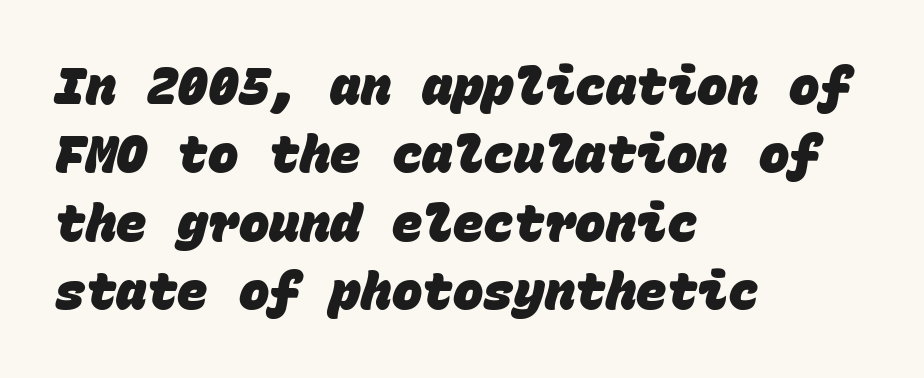
Q: Is the text bold? A: Yes.
Q: Is the typeface a serif or a sans-serif typeface? A: Sans-serif.
Q: Is the text underlined? A: No.
Q: How is the paragraph aligned? A: Left-aligned.
Q: Is the spacing between letters normal or unusually wide? A: Normal.
Q: Is the spacing between lines tight, normal or loose? A: Normal.
Q: Width (condensed, normal, or wide)? A: Normal.
Q: Stroke contrast? A: Low.
Q: x-height? A: Large.
Q: Monospaced? A: Yes.
